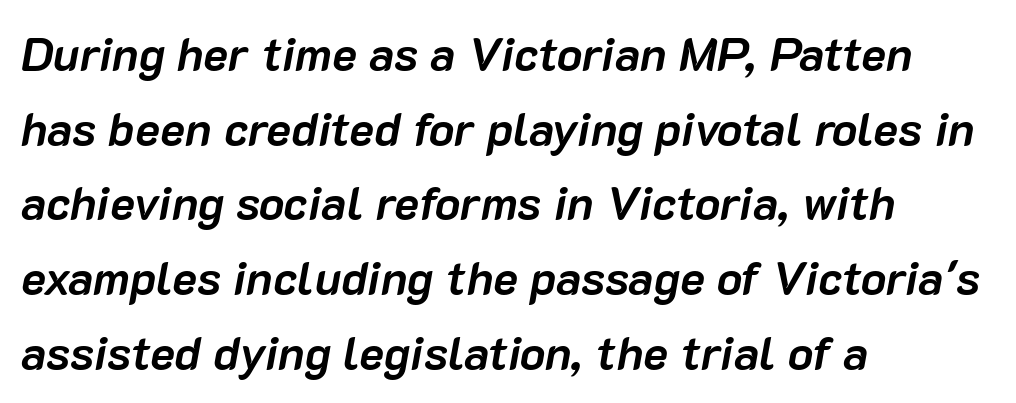
Each letter keeps its own natural width here, so spacing adapts to shape. The letters are slanted; this is an italic face. Left-aligned paragraph, ragged on the right. A full-strength bold gives these letters their thick strokes. Does the leading feel generous? No, just average.
